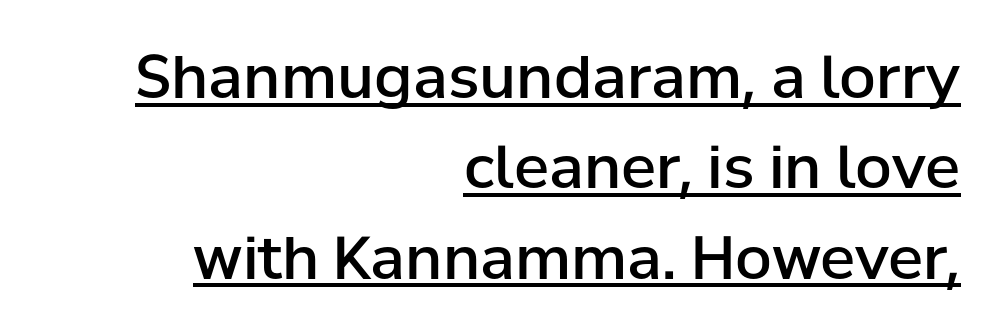
The image shows 59 px semibold sans-serif type, upright; set right-aligned, normal line spacing (1.53x), normal letter spacing, underlined; low stroke contrast and a medium x-height.
